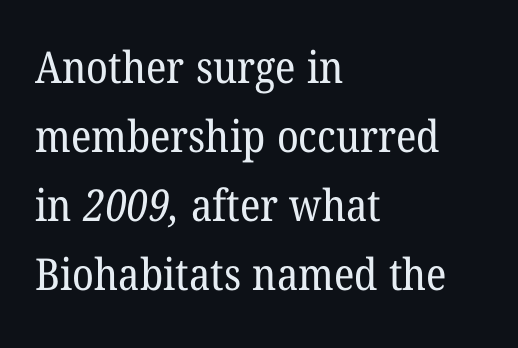
Q: Is the text bold? A: No.
Q: Is the typeface a serif or a sans-serif typeface? A: Serif.
Q: Is the text underlined? A: No.
Q: How is the paragraph aligned? A: Left-aligned.
Q: Is the spacing between letters normal or unusually wide? A: Normal.
Q: Is the spacing between lines tight, normal or loose? A: Normal.
Q: Width (condensed, normal, or wide)? A: Normal.
Q: Stroke contrast? A: Low.
Q: x-height? A: Medium.
Q: Monospaced? A: No.
